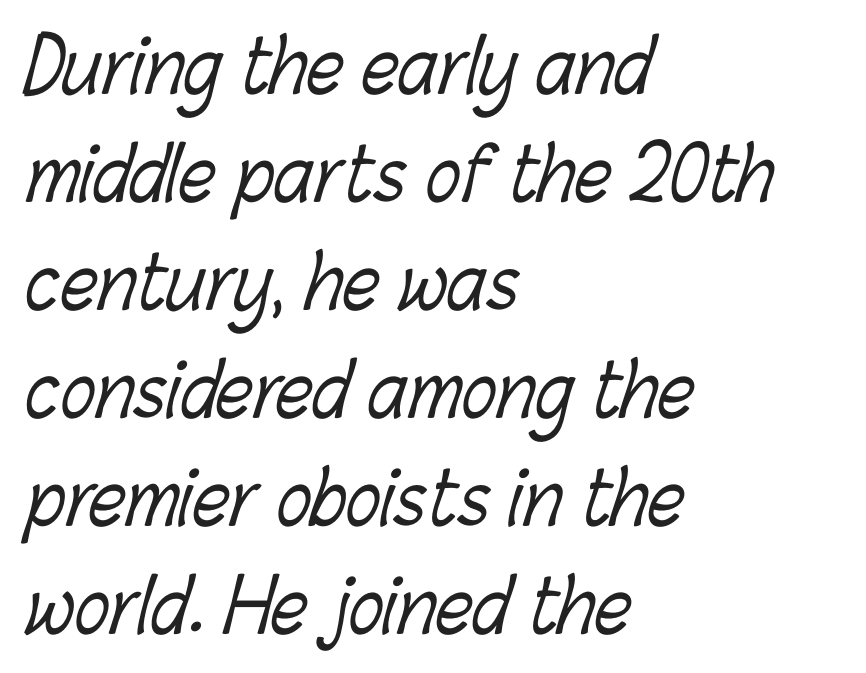
{"bold": "no", "weight": "light", "width": "condensed", "stroke_contrast": "low", "x_height": "medium", "monospaced": "no", "underline": "no", "align": "left", "line_spacing": "normal", "line_spacing_ratio": 1.48, "letter_spacing": "normal", "letter_spacing_em": 0.0, "glyph_px": 73}
